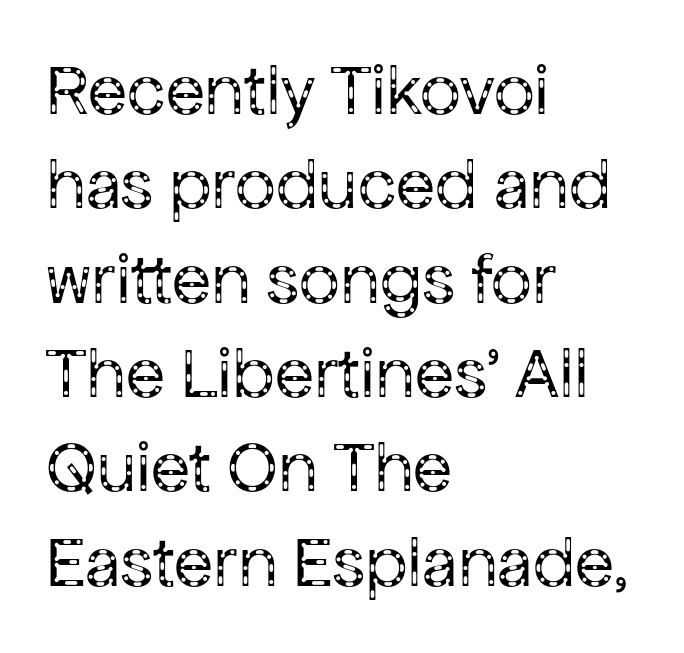
{"serif": "no", "italic": "no", "bold": "no", "weight": "regular", "width": "normal", "stroke_contrast": "low", "x_height": "medium", "monospaced": "no", "underline": "no", "align": "left", "line_spacing": "normal", "line_spacing_ratio": 1.31, "letter_spacing": "normal", "letter_spacing_em": 0.0, "glyph_px": 72}
